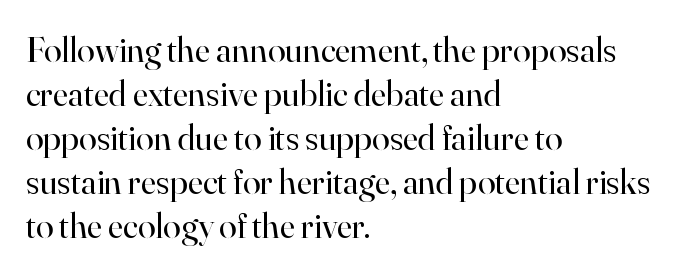
The image shows 36 px regular-weight serif type, upright; set left-aligned, line spacing 1.22x, normal letter spacing, not underlined; high stroke contrast and a small x-height.
